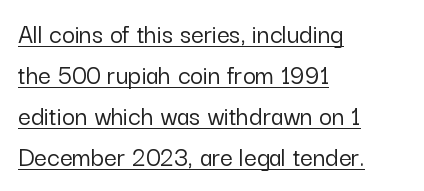
This rendering leaves character spacing at its baseline value. Is there any slant? The stems are plumb. Character widths vary here, with narrow letters taking less room than wide ones. All the whitespace from short lines collects on the right.
